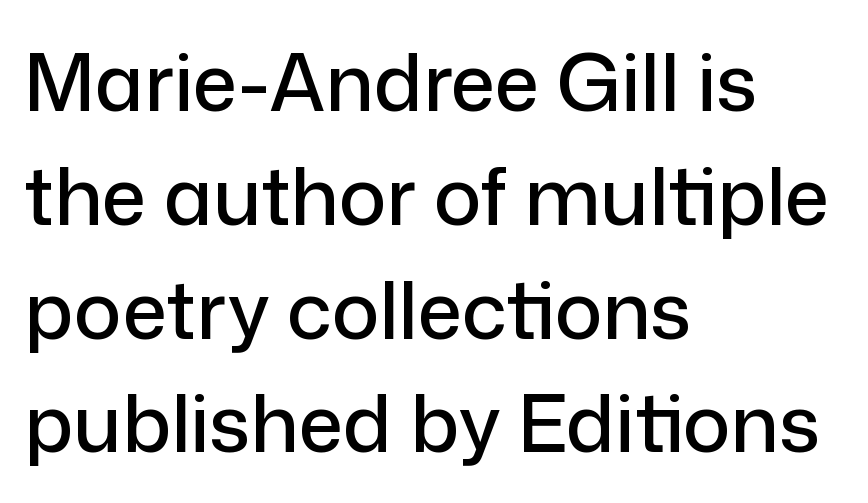
Italic: no, the glyphs are upright roman. Spacing verdict: proportional, widths tailored to each character. Check under the words: just untouched page. Summary of vertical rhythm: regular, with standard interline spacing.
